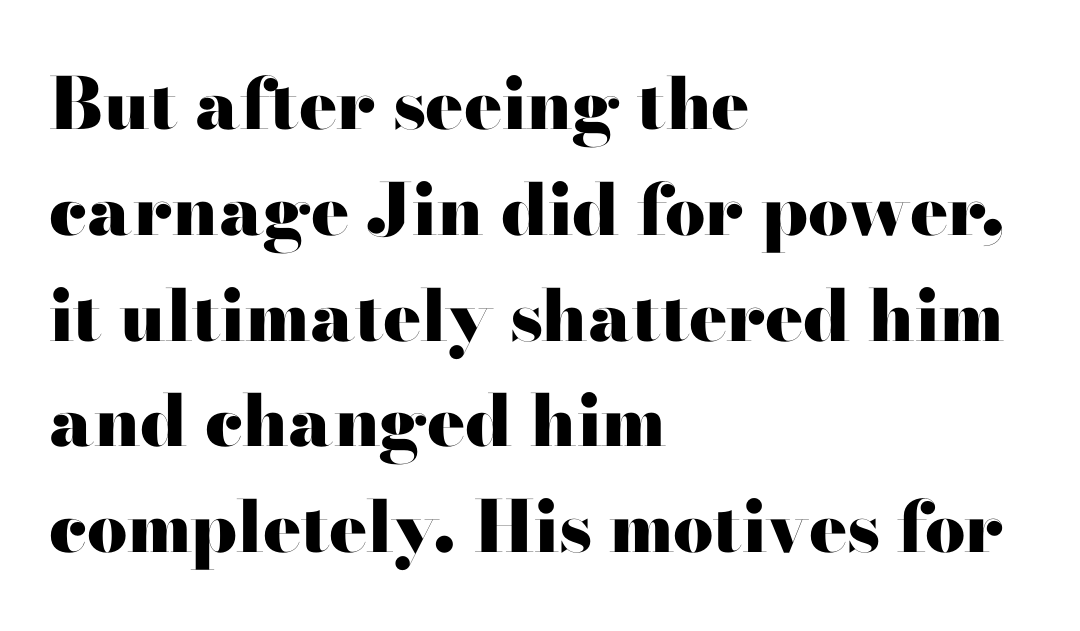
The image shows 71 px heavy, wide serif type, upright; set left-aligned, normal line spacing (1.49x), normal letter spacing, not underlined; high stroke contrast and a small x-height.
